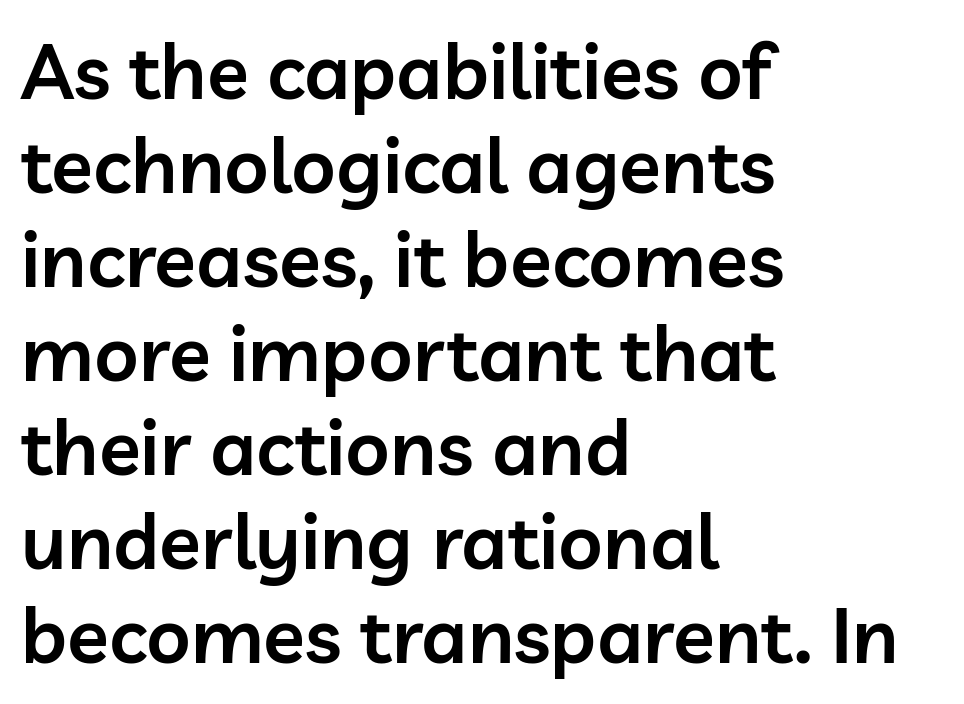
The image shows 77 px semibold sans-serif type, upright; set left-aligned, line spacing 1.22x, normal letter spacing, not underlined; low stroke contrast and a medium x-height.
